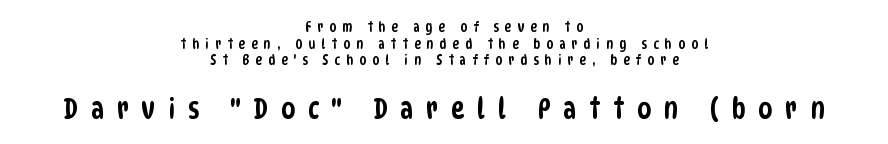
{"serif": "no", "width": "condensed", "stroke_contrast": "low", "x_height": "large", "monospaced": "no", "underline": "no", "align": "center", "line_spacing_ratio": 1.18, "letter_spacing": "wide", "letter_spacing_em": 0.43, "larger_block": "second", "size_ratio": 2.07, "glyph_px": 29}
